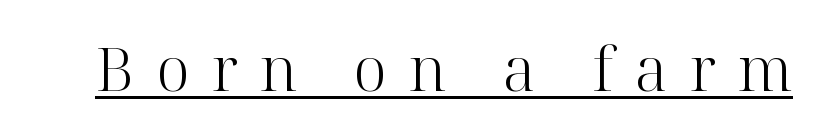
Q: Is the text bold? A: No.
Q: Is the text italic (slanted)? A: No, it is upright.
Q: Is the typeface a serif or a sans-serif typeface? A: Serif.
Q: Is the text underlined? A: Yes.
Q: Is the spacing between letters normal or unusually wide? A: Unusually wide.
Q: Width (condensed, normal, or wide)? A: Normal.
Q: Stroke contrast? A: High.
Q: x-height? A: Medium.
Q: Monospaced? A: No.
